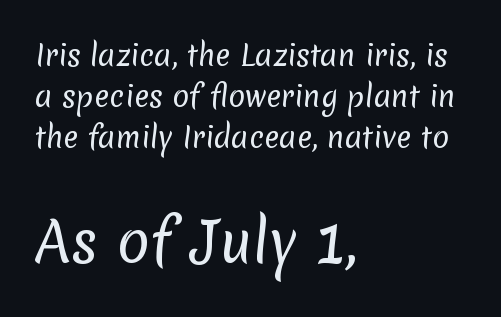
Q: Is the text bold? A: No.
Q: Is the typeface a serif or a sans-serif typeface? A: Sans-serif.
Q: Is the text underlined? A: No.
Q: How is the paragraph aligned? A: Left-aligned.
Q: Is the spacing between letters normal or unusually wide? A: Normal.
Q: Is the spacing between lines tight, normal or loose? A: Normal.
Q: Which block of text is set in a larger size, the first (top) or the second (bottom)? A: The second (bottom) one.
Q: Width (condensed, normal, or wide)? A: Normal.
Q: Stroke contrast? A: Low.
Q: x-height? A: Medium.
Q: Monospaced? A: No.
